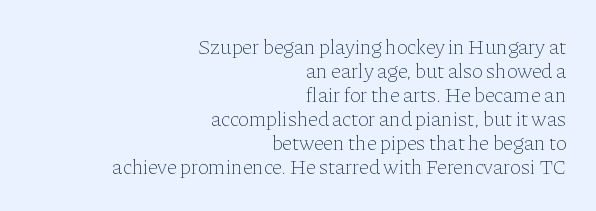
The image shows 21 px text type, upright; set right-aligned, tight line spacing (1.14x), normal letter spacing, not underlined.
